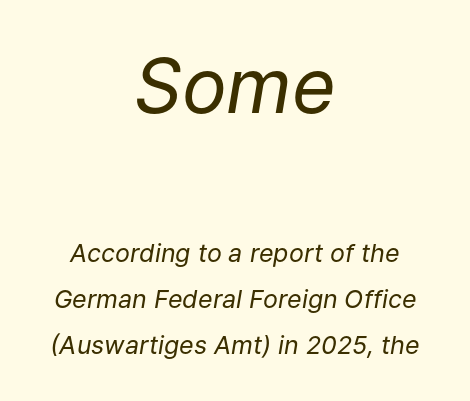
The image shows 75 px regular-weight type, italic (leaning right); set centered, line spacing 1.83x, normal letter spacing, not underlined; the first (top) block is 3.0x larger; low stroke contrast and a medium x-height.
